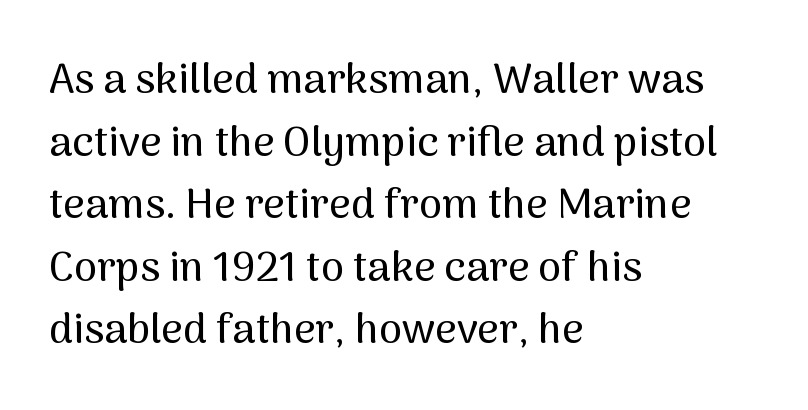
The image shows 42 px sans-serif type, upright; set left-aligned, normal line spacing (1.49x), normal letter spacing, not underlined; medium stroke contrast and a medium x-height.
